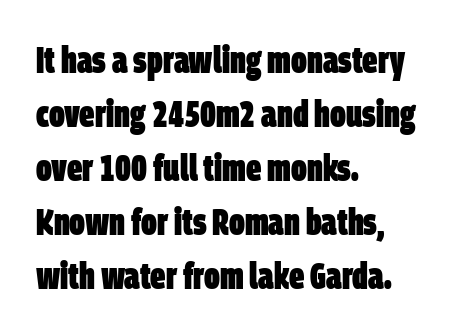
Q: Is the text bold? A: Yes.
Q: Is the typeface a serif or a sans-serif typeface? A: Sans-serif.
Q: Is the text underlined? A: No.
Q: How is the paragraph aligned? A: Left-aligned.
Q: Is the spacing between letters normal or unusually wide? A: Normal.
Q: Is the spacing between lines tight, normal or loose? A: Normal.
Q: Width (condensed, normal, or wide)? A: Condensed.
Q: Stroke contrast? A: Low.
Q: x-height? A: Large.
Q: Monospaced? A: No.
